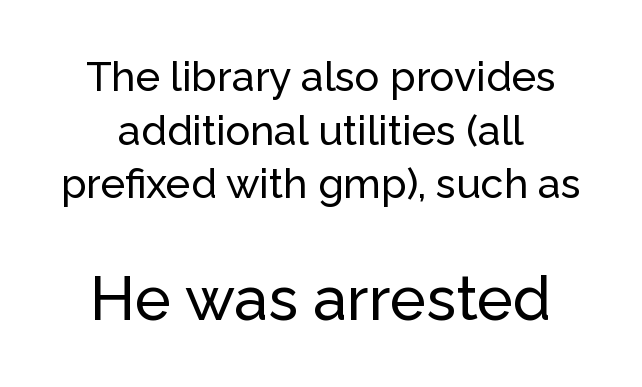
Q: Is the text italic (slanted)? A: No, it is upright.
Q: Is the typeface a serif or a sans-serif typeface? A: Sans-serif.
Q: Is the text underlined? A: No.
Q: Is the spacing between letters normal or unusually wide? A: Normal.
Q: Is the spacing between lines tight, normal or loose? A: Normal.
Q: Which block of text is set in a larger size, the first (top) or the second (bottom)? A: The second (bottom) one.
Q: Width (condensed, normal, or wide)? A: Normal.
Q: Stroke contrast? A: Low.
Q: x-height? A: Medium.
Q: Monospaced? A: No.
